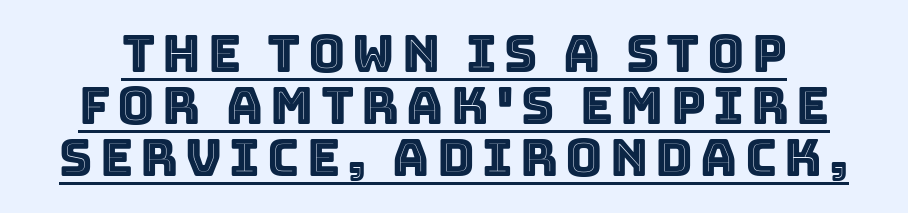
The image shows 51 px text type, upright; set tight line spacing (1.02x), underlined; a large x-height.
